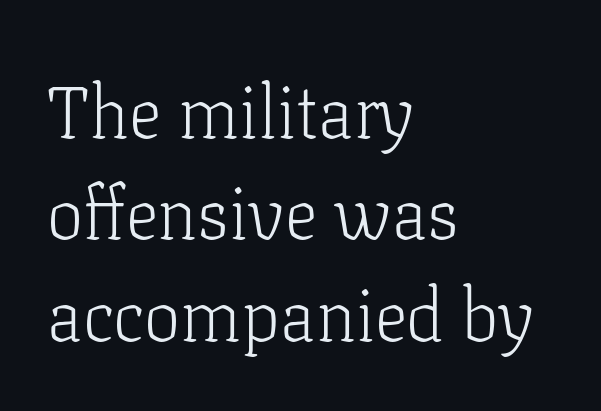
Q: Is the text bold? A: No.
Q: Is the text italic (slanted)? A: No, it is upright.
Q: Is the typeface a serif or a sans-serif typeface? A: Serif.
Q: Is the text underlined? A: No.
Q: How is the paragraph aligned? A: Left-aligned.
Q: Is the spacing between letters normal or unusually wide? A: Normal.
Q: Is the spacing between lines tight, normal or loose? A: Normal.
Q: Width (condensed, normal, or wide)? A: Normal.
Q: Stroke contrast? A: Low.
Q: x-height? A: Medium.
Q: Monospaced? A: No.
